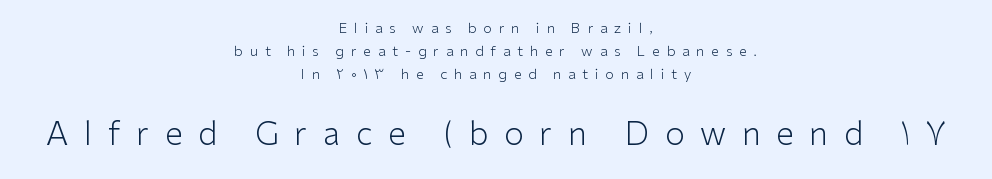
Block two is the big one; block one sits smaller above it. Look at the tracking — it's clearly loosened, letters drifting apart. The line-height multiplier appears to be the usual default. Nothing sits at the stroke ends, so this counts as sans-serif.
